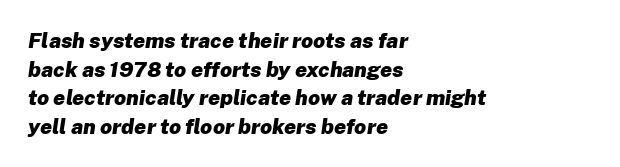
{"italic": "yes", "lean": "right", "slant_degrees": 8, "bold": "yes", "underline": "no", "align": "left", "line_spacing": "normal", "line_spacing_ratio": 1.36, "letter_spacing": "normal", "letter_spacing_em": 0.0, "glyph_px": 21}
